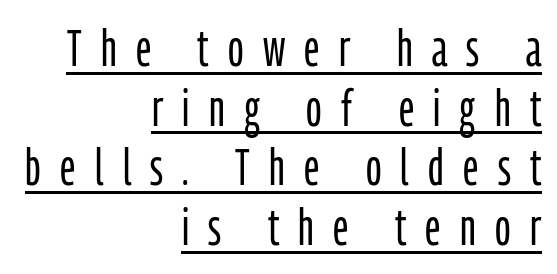
Q: Is the text bold? A: No.
Q: Is the text italic (slanted)? A: No, it is upright.
Q: Is the typeface a serif or a sans-serif typeface? A: Sans-serif.
Q: Is the text underlined? A: Yes.
Q: How is the paragraph aligned? A: Right-aligned.
Q: Is the spacing between letters normal or unusually wide? A: Unusually wide.
Q: Width (condensed, normal, or wide)? A: Condensed.
Q: Stroke contrast? A: Low.
Q: x-height? A: Medium.
Q: Monospaced? A: No.
